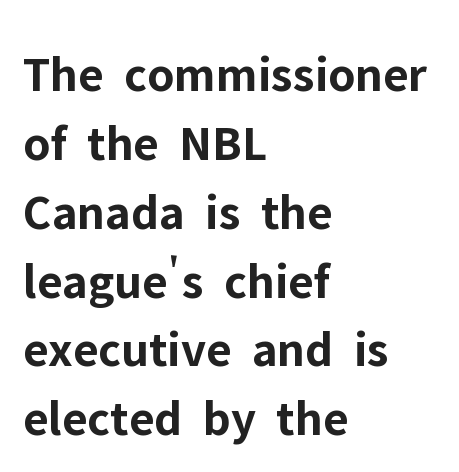
{"serif": "no", "italic": "no", "bold": "yes", "weight": "bold", "width": "normal", "stroke_contrast": "low", "x_height": "medium", "monospaced": "no", "underline": "no", "align": "left", "line_spacing": "normal", "line_spacing_ratio": 1.35, "letter_spacing": "normal", "letter_spacing_em": 0.0, "glyph_px": 51}
